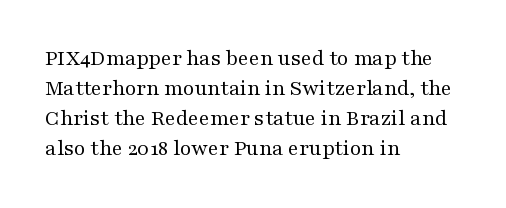
{"italic": "no", "bold": "no", "underline": "no", "align": "left", "line_spacing": "normal", "line_spacing_ratio": 1.37, "letter_spacing": "normal", "letter_spacing_em": 0.0, "glyph_px": 22}
